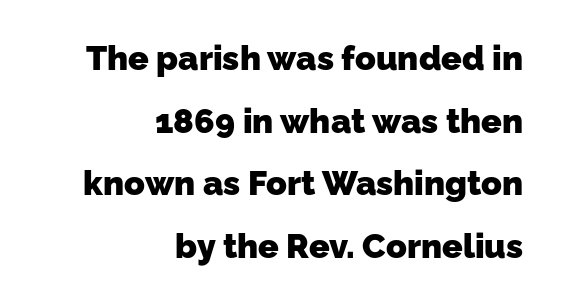
Tracking here is standard; glyphs follow each other at the usual distance. These lines are rendered in a variable-pitch font. The rendering shows plain stroke endings on the letterforms — a sans-serif design. Decoration check: the copy has no underline. The paragraph has a hard right edge and a soft left edge. I'd describe the lettering as bold — thick and assertive.
